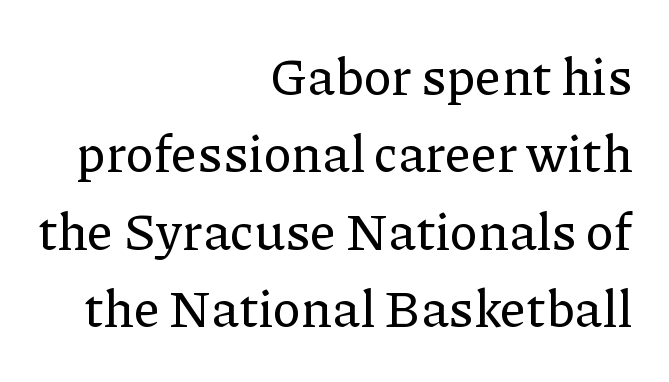
The image shows 52 px serif type, upright; set right-aligned, normal line spacing (1.49x), normal letter spacing, not underlined; low stroke contrast and a medium x-height.
